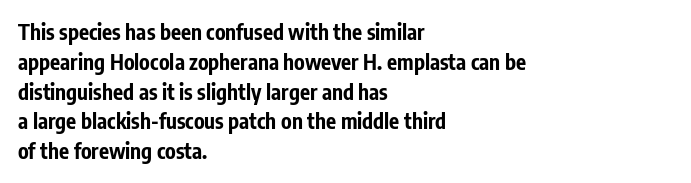
Q: Is the text bold? A: Yes.
Q: Is the text italic (slanted)? A: No, it is upright.
Q: Is the text underlined? A: No.
Q: How is the paragraph aligned? A: Left-aligned.
Q: Is the spacing between letters normal or unusually wide? A: Normal.
Q: Is the spacing between lines tight, normal or loose? A: Normal.
